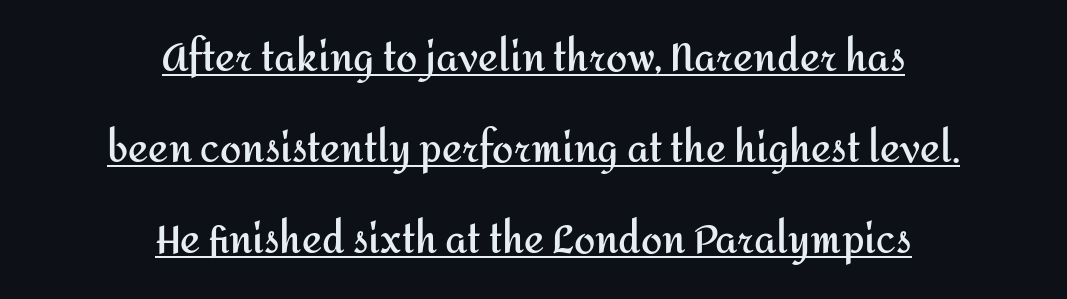
The image shows 38 px semibold sans-serif type, upright; set centered, loose line spacing (2.39x), normal letter spacing, underlined; medium stroke contrast and a medium x-height.
